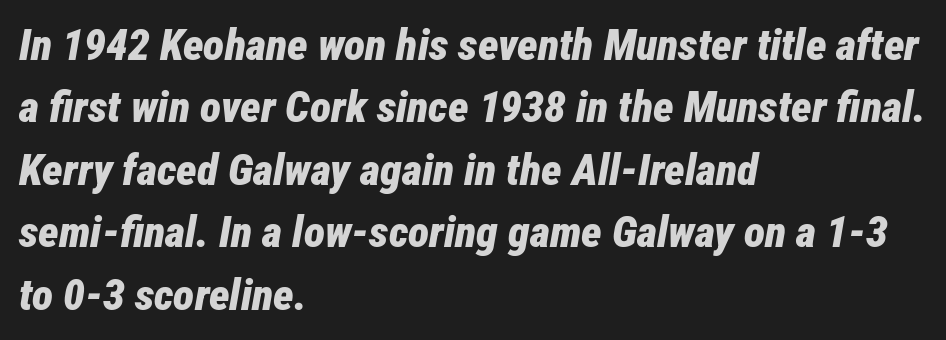
Q: Is the text bold? A: Yes.
Q: Is the text italic (slanted)? A: Yes, it leans right by about 12 degrees.
Q: Is the text underlined? A: No.
Q: How is the paragraph aligned? A: Left-aligned.
Q: Is the spacing between letters normal or unusually wide? A: Normal.
Q: Is the spacing between lines tight, normal or loose? A: Normal.
Q: Width (condensed, normal, or wide)? A: Condensed.
Q: Stroke contrast? A: Low.
Q: x-height? A: Medium.
Q: Monospaced? A: No.
